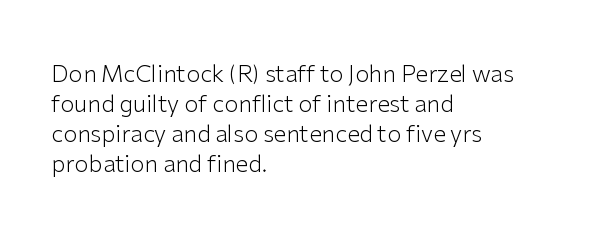
The lines are quadded left. The font sits on the lighter half of the weight spectrum, regular included. Tracking here is standard; glyphs follow each other at the usual distance. Italic? Not at all — the glyphs are vertical. Rule under the text: the space is simply empty.
